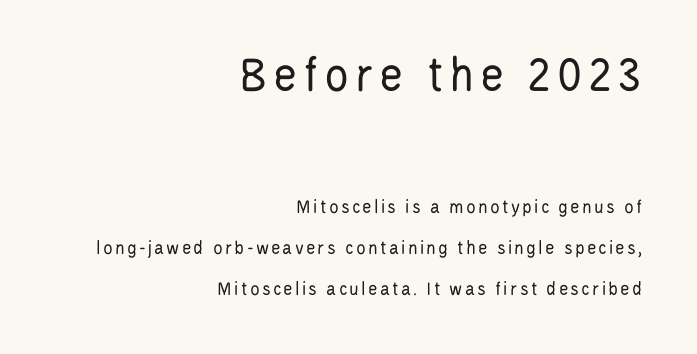
Plain, unruled lines of type. The space between consecutive lines is lavish. In this sample the first text group is rendered at the bigger scale. Short and long lines alike share a common ending point at right.
